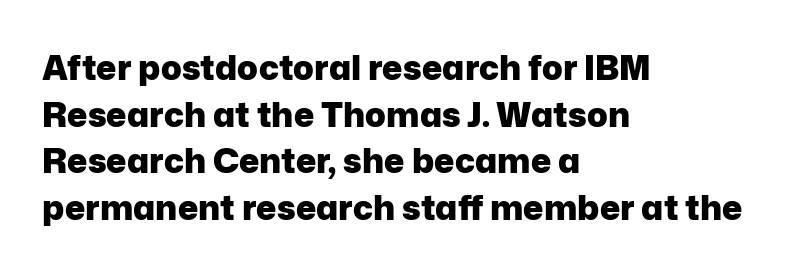
The face used here is rendered with its standard letterfit. A classic flush-left, rag-right setting is used for this passage. A bare baseline throughout the passage. Looks like regular typesetting: each glyph gets only the width it needs.
